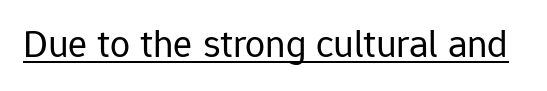
Q: Is the text bold? A: No.
Q: Is the text italic (slanted)? A: No, it is upright.
Q: Is the typeface a serif or a sans-serif typeface? A: Sans-serif.
Q: Is the text underlined? A: Yes.
Q: Is the spacing between letters normal or unusually wide? A: Normal.
Q: Width (condensed, normal, or wide)? A: Normal.
Q: Stroke contrast? A: Low.
Q: x-height? A: Medium.
Q: Monospaced? A: No.
